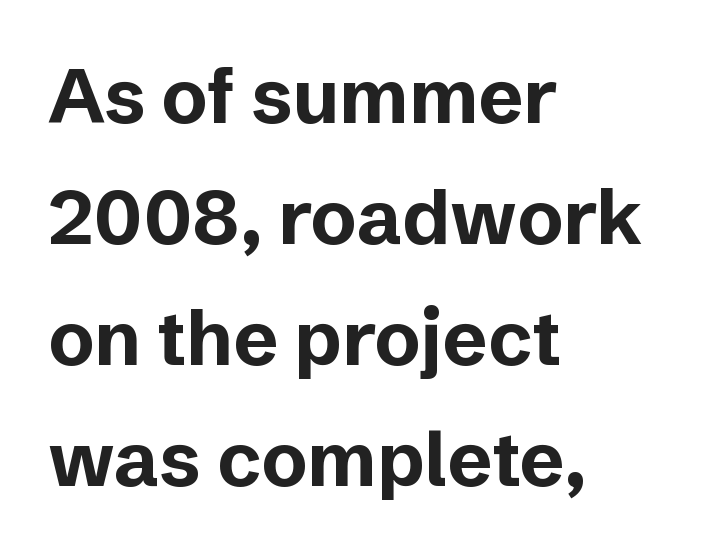
The image shows 76 px bold sans-serif type, upright; set left-aligned, normal line spacing (1.59x), normal letter spacing, not underlined; low stroke contrast and a medium x-height.
